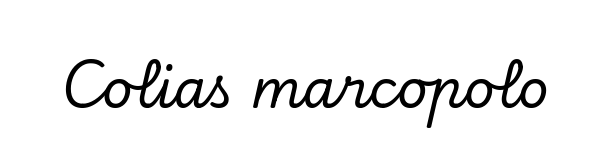
Q: Is the text italic (slanted)? A: Yes, it leans right by about 13 degrees.
Q: Is the typeface a serif or a sans-serif typeface? A: Serif.
Q: Is the text underlined? A: No.
Q: Is the spacing between letters normal or unusually wide? A: Normal.
Q: Width (condensed, normal, or wide)? A: Normal.
Q: Stroke contrast? A: Low.
Q: x-height? A: Small.
Q: Monospaced? A: No.
